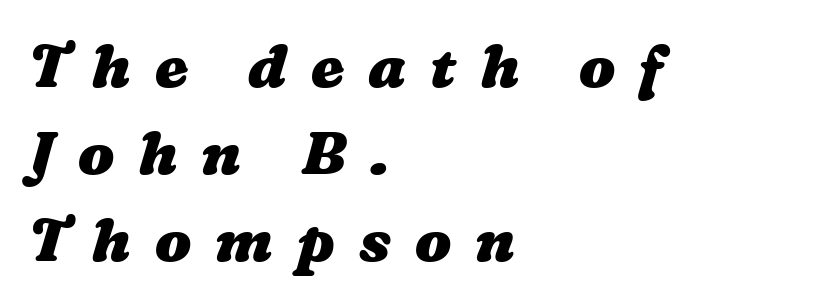
The image shows 60 px heavy, wide type; set left-aligned, normal line spacing (1.45x), unusually wide letter spacing (+0.4 em), not underlined; medium stroke contrast and a medium x-height.
